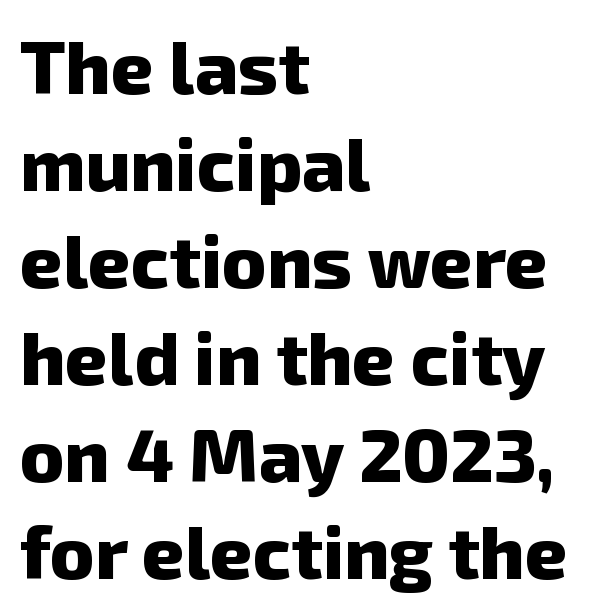
Heavy-handed strokes throughout: this text is bold. Spacing verdict: proportional, widths tailored to each character. Is the letter spacing exaggerated? No — it looks like the ordinary default. If you measured baseline to baseline, you'd find a middling distance.
